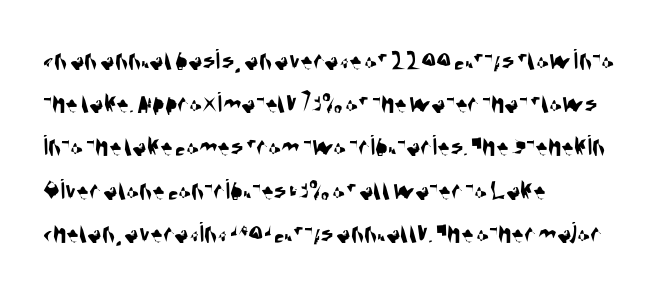
{"serif": "no", "width": "condensed", "stroke_contrast": "medium", "x_height": "large", "monospaced": "no", "underline": "no", "align": "left", "line_spacing": "normal", "line_spacing_ratio": 1.44, "letter_spacing": "normal", "letter_spacing_em": 0.0, "glyph_px": 30}
